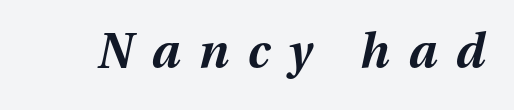
{"italic": "yes", "lean": "right", "slant_degrees": 13, "bold": "yes", "weight": "bold", "width": "normal", "stroke_contrast": "medium", "x_height": "medium", "monospaced": "no", "underline": "no", "letter_spacing": "wide", "letter_spacing_em": 0.41, "glyph_px": 47}
